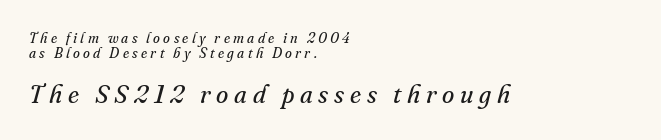
Q: Is the text bold? A: No.
Q: Is the text italic (slanted)? A: Yes, it leans right by about 16 degrees.
Q: Is the text underlined? A: No.
Q: How is the paragraph aligned? A: Left-aligned.
Q: Is the spacing between letters normal or unusually wide? A: Unusually wide.
Q: Is the spacing between lines tight, normal or loose? A: Tight.
Q: Which block of text is set in a larger size, the first (top) or the second (bottom)? A: The second (bottom) one.
